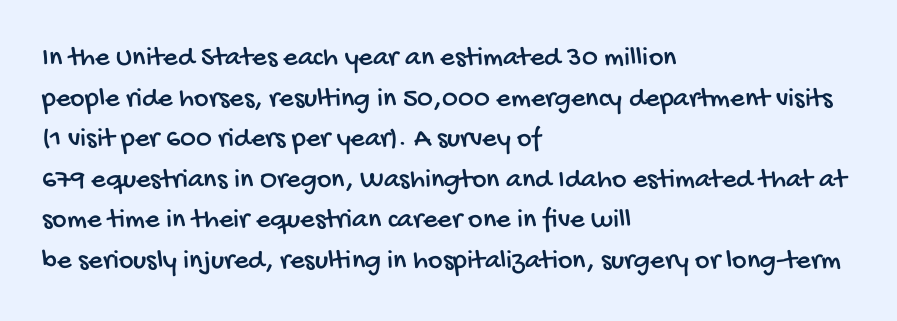
Q: Is the typeface a serif or a sans-serif typeface? A: Sans-serif.
Q: Is the text underlined? A: No.
Q: How is the paragraph aligned? A: Left-aligned.
Q: Is the spacing between letters normal or unusually wide? A: Normal.
Q: Is the spacing between lines tight, normal or loose? A: Normal.
Q: Width (condensed, normal, or wide)? A: Condensed.
Q: Stroke contrast? A: Low.
Q: x-height? A: Large.
Q: Monospaced? A: No.
